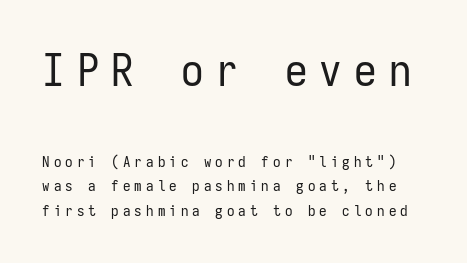
Q: Is the text bold? A: No.
Q: Is the text italic (slanted)? A: No, it is upright.
Q: Is the typeface a serif or a sans-serif typeface? A: Sans-serif.
Q: Is the text underlined? A: No.
Q: Is the spacing between letters normal or unusually wide? A: Unusually wide.
Q: Is the spacing between lines tight, normal or loose? A: Normal.
Q: Which block of text is set in a larger size, the first (top) or the second (bottom)? A: The first (top) one.
Q: Width (condensed, normal, or wide)? A: Condensed.
Q: Stroke contrast? A: Low.
Q: x-height? A: Medium.
Q: Monospaced? A: Yes.
